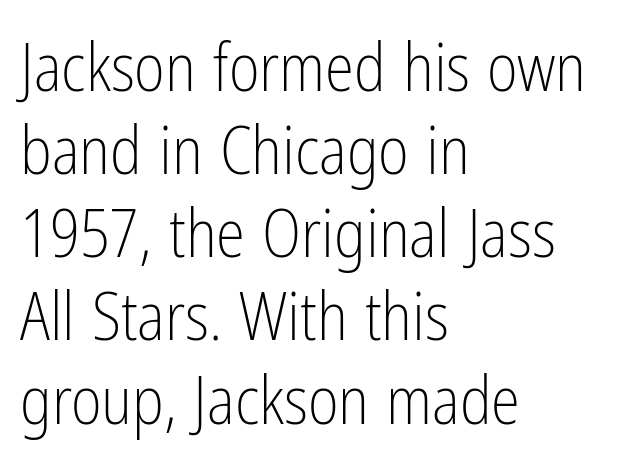
Varying glyph widths throughout — classic text-font behaviour. Any mark beneath the type? The region is blank. This is not heavy type; no bold has been used. Does extra space separate the letters? No, they use regular spacing. These lines are composed in type without serifs. Every stem runs plumb, perpendicular to the baseline.
